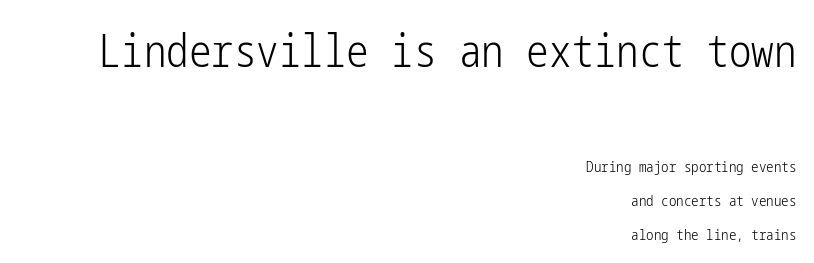
Q: Is the text bold? A: No.
Q: Is the text italic (slanted)? A: No, it is upright.
Q: Is the typeface a serif or a sans-serif typeface? A: Sans-serif.
Q: Is the text underlined? A: No.
Q: How is the paragraph aligned? A: Right-aligned.
Q: Is the spacing between letters normal or unusually wide? A: Normal.
Q: Is the spacing between lines tight, normal or loose? A: Loose.
Q: Which block of text is set in a larger size, the first (top) or the second (bottom)? A: The first (top) one.
Q: Width (condensed, normal, or wide)? A: Condensed.
Q: Stroke contrast? A: Low.
Q: x-height? A: Medium.
